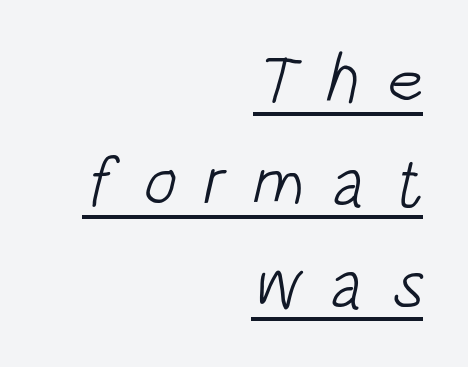
These glyphs show unthickened strokes, regular width or finer. Looks like regular typesetting: each glyph gets only the width it needs. A normal amount of white space separates one row of letters from the next. The lettering is marked with a stroke running underneath it. Examine the stroke ends and you'll find no serifs. Honestly, the letter spacing is so wide it's the main thing you notice.
